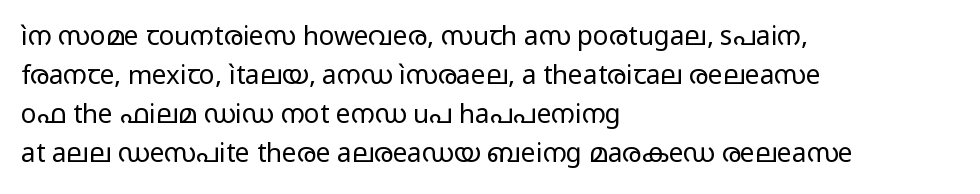
Each new line begins a customary step beneath the previous one. Students, note that the glyphs here touch the page at normal intervals. Letters rest on an invisible, unmarked baseline. Posture: upright roman.
